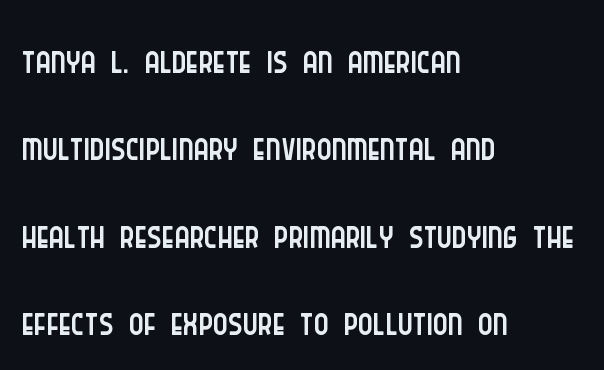
The image shows 56 px light, condensed sans-serif type, upright; set left-aligned, normal line spacing (1.56x), normal letter spacing, not underlined; low stroke contrast and a large x-height.
